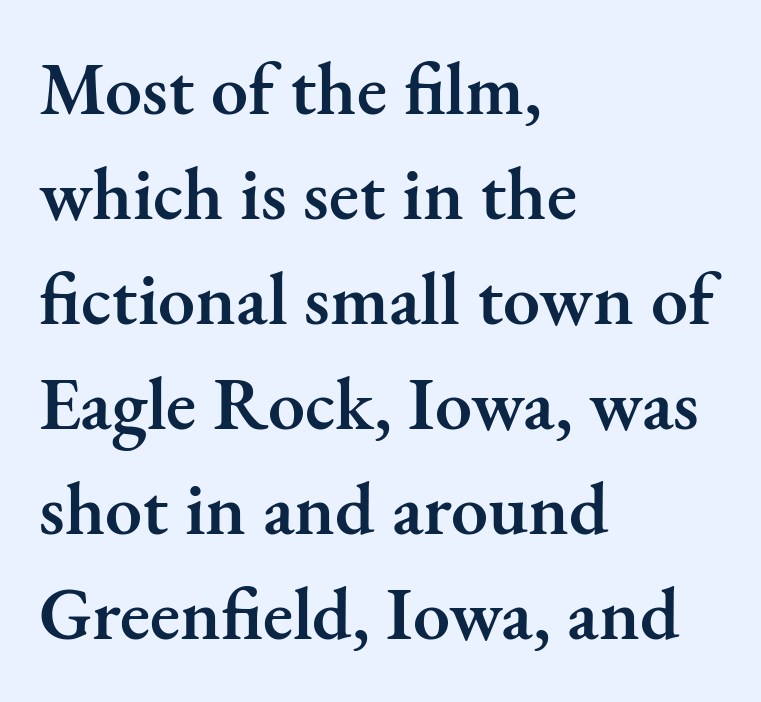
Q: Is the text bold? A: Semi-bold.
Q: Is the text italic (slanted)? A: No, it is upright.
Q: Is the typeface a serif or a sans-serif typeface? A: Serif.
Q: Is the text underlined? A: No.
Q: How is the paragraph aligned? A: Left-aligned.
Q: Is the spacing between letters normal or unusually wide? A: Normal.
Q: Is the spacing between lines tight, normal or loose? A: Normal.
Q: Width (condensed, normal, or wide)? A: Normal.
Q: Stroke contrast? A: Medium.
Q: x-height? A: Small.
Q: Monospaced? A: No.
